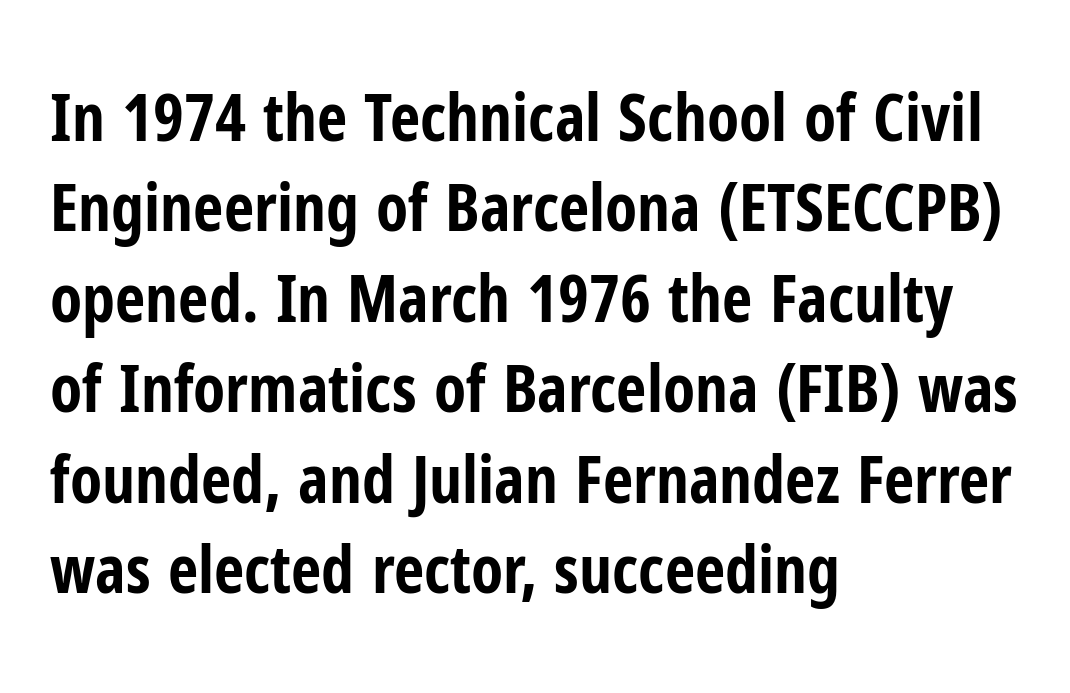
Observe the absence of serifs on each vertical stroke in this sample. Unlike italic type, these characters show no tilt at all. In terms of weight, the rendering is a true, heavy bold. This rendering uses left alignment, leaving the right contour irregular. The face used here is proportionally spaced, like ordinary book or web type. How would I describe the line gaps? Plain and ordinary.
